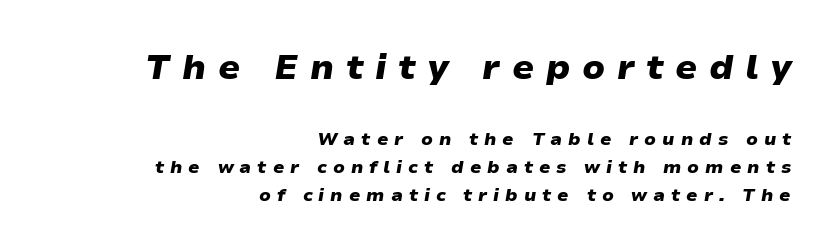
{"italic": "yes", "lean": "right", "slant_degrees": 9, "bold": "yes", "weight": "heavy", "width": "wide", "stroke_contrast": "low", "x_height": "medium", "monospaced": "no", "underline": "no", "align": "right", "line_spacing": "normal", "line_spacing_ratio": 1.57, "letter_spacing": "wide", "letter_spacing_em": 0.33, "larger_block": "first", "size_ratio": 1.94, "glyph_px": 35}
